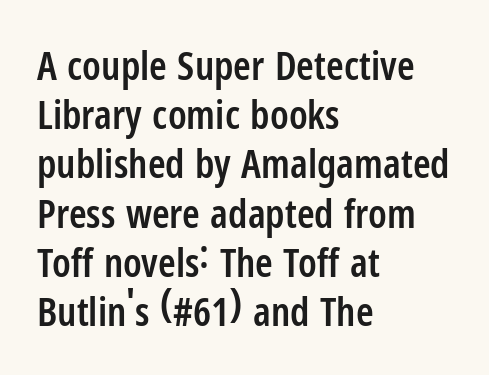
Q: Is the text bold? A: Semi-bold.
Q: Is the text italic (slanted)? A: No, it is upright.
Q: Is the typeface a serif or a sans-serif typeface? A: Sans-serif.
Q: Is the text underlined? A: No.
Q: How is the paragraph aligned? A: Left-aligned.
Q: Is the spacing between letters normal or unusually wide? A: Normal.
Q: Width (condensed, normal, or wide)? A: Condensed.
Q: Stroke contrast? A: Low.
Q: x-height? A: Medium.
Q: Monospaced? A: No.
